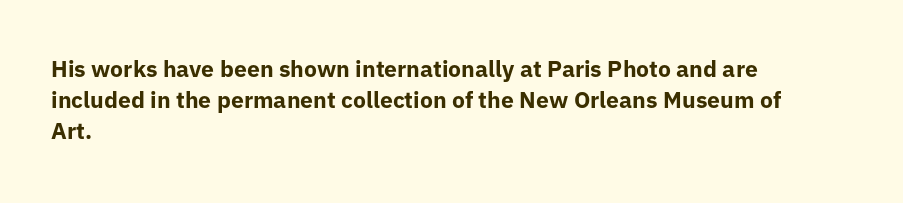
Q: Is the text bold? A: Yes.
Q: Is the text italic (slanted)? A: No, it is upright.
Q: Is the text underlined? A: No.
Q: How is the paragraph aligned? A: Left-aligned.
Q: Is the spacing between letters normal or unusually wide? A: Normal.
Q: Is the spacing between lines tight, normal or loose? A: Normal.
